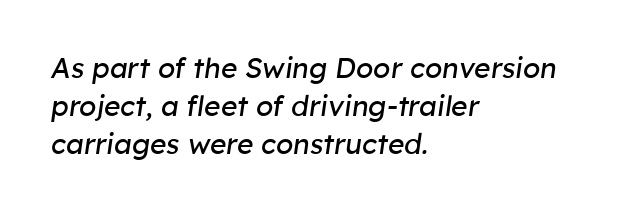
Honestly, there is no underline to notice here at all. Regular leading. Proportional: the letters do not fall into vertical columns. Stems here are at most as thick as an everyday book face.
